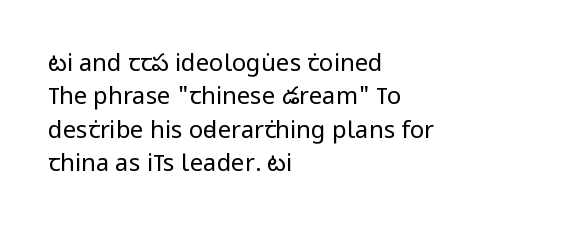
{"italic": "no", "bold": "no", "underline": "no", "align": "left", "line_spacing": "normal", "line_spacing_ratio": 1.39, "letter_spacing": "normal", "letter_spacing_em": 0.0, "glyph_px": 24}
